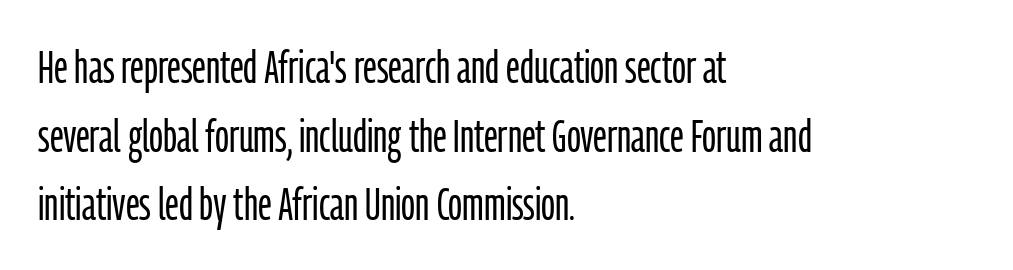
{"serif": "no", "italic": "no", "bold": "no", "weight": "light", "width": "condensed", "stroke_contrast": "low", "x_height": "medium", "monospaced": "no", "underline": "no", "align": "left", "line_spacing": "normal", "line_spacing_ratio": 1.49, "letter_spacing": "normal", "letter_spacing_em": 0.0, "glyph_px": 46}
